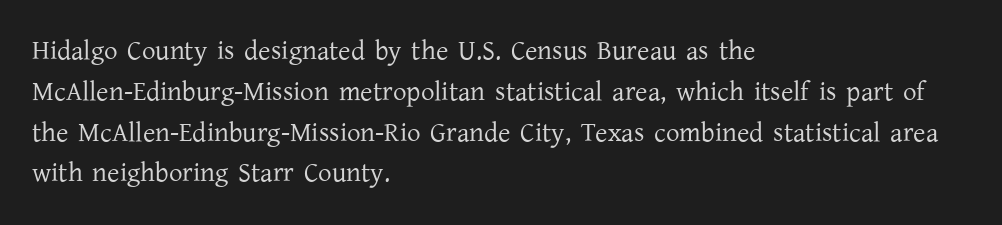
Q: Is the text bold? A: No.
Q: Is the text italic (slanted)? A: No, it is upright.
Q: Is the text underlined? A: No.
Q: How is the paragraph aligned? A: Left-aligned.
Q: Is the spacing between letters normal or unusually wide? A: Normal.
Q: Is the spacing between lines tight, normal or loose? A: Normal.
